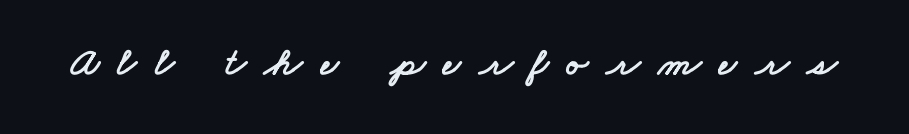
{"serif": "no", "width": "wide", "stroke_contrast": "low", "x_height": "small", "monospaced": "no", "underline": "no", "letter_spacing": "wide", "letter_spacing_em": 0.44, "glyph_px": 40}
